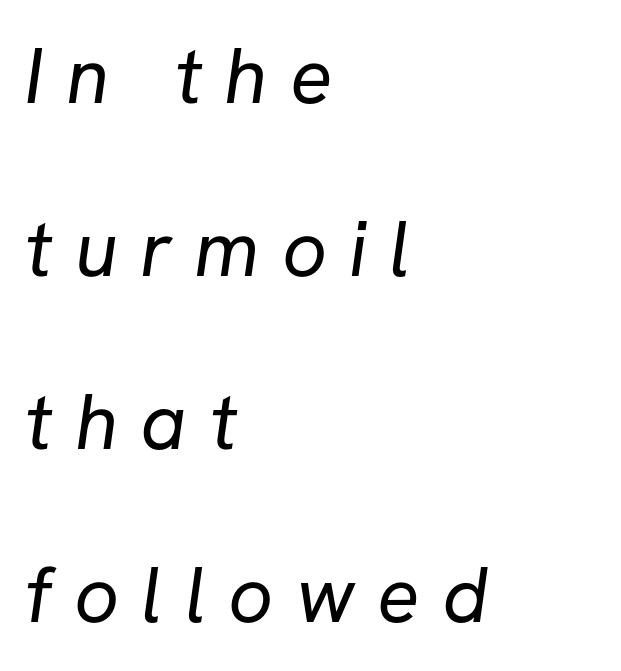
The typesetting does not lean heavy: it is not bold. Character widths vary here, with narrow letters taking less room than wide ones. Reading down the column, the eye jumps a long way to each next line. Any mark beneath the type? The region is blank. Unlike a traditional serif, this face leaves its strokes unadorned.
